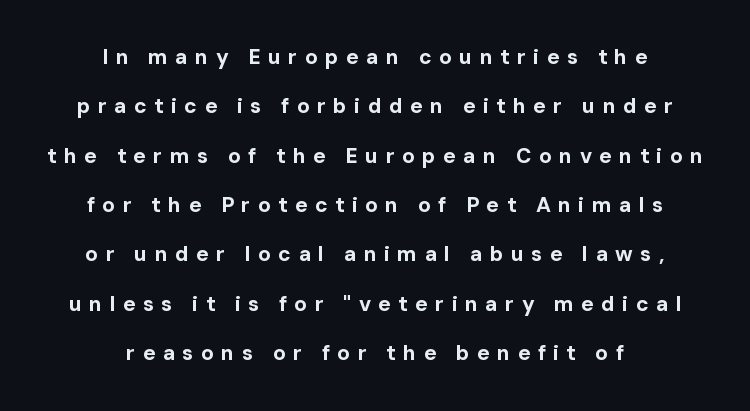
{"italic": "no", "bold": "yes", "underline": "no", "align": "center", "line_spacing": "loose", "line_spacing_ratio": 2.35, "letter_spacing": "wide", "letter_spacing_em": 0.35, "glyph_px": 21}
